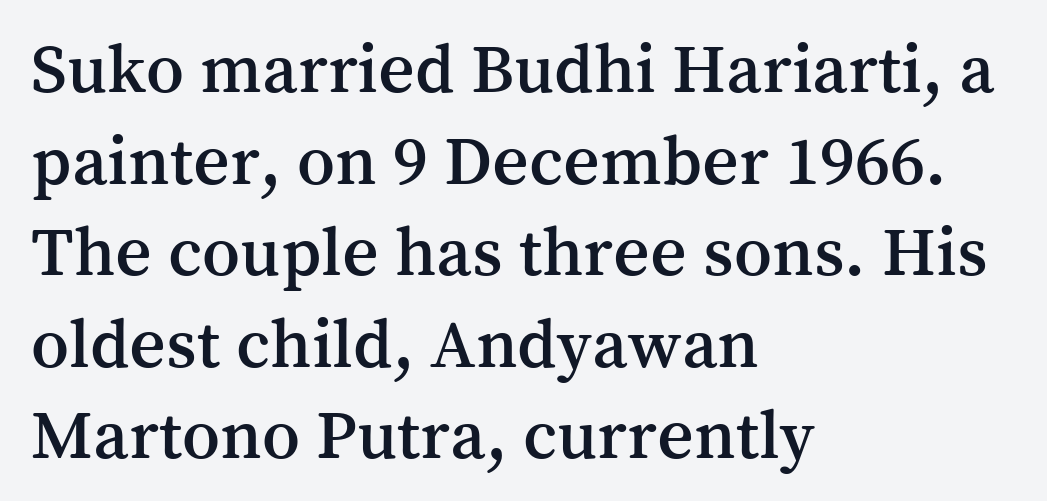
The image shows 71 px serif type, upright; set left-aligned, normal line spacing (1.29x), normal letter spacing, not underlined; medium stroke contrast and a medium x-height.
